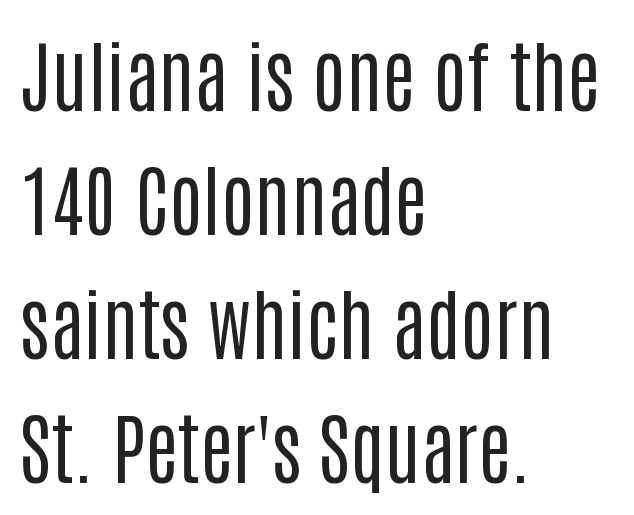
{"serif": "no", "italic": "no", "bold": "no", "weight": "regular", "width": "condensed", "stroke_contrast": "low", "x_height": "large", "monospaced": "no", "underline": "no", "align": "left", "line_spacing": "normal", "line_spacing_ratio": 1.59, "letter_spacing": "normal", "letter_spacing_em": 0.0, "glyph_px": 78}
